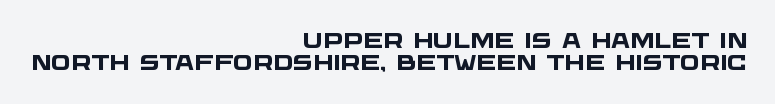
{"bold": "yes", "underline": "no", "align": "right", "line_spacing": "tight", "line_spacing_ratio": 1.07, "letter_spacing": "normal", "letter_spacing_em": 0.0, "glyph_px": 21}
